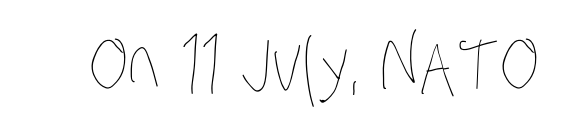
Lines of text with bare space underneath. Proportional: the letters do not fall into vertical columns. Think standard paragraph weight, or any step lighter than that. These lines keep a tight, regular rhythm from letter to letter.
